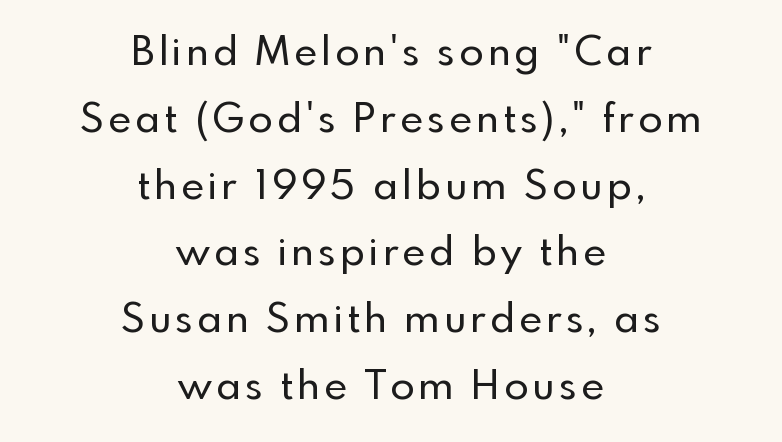
The image shows 40 px sans-serif type, upright; set centered, normal line spacing (1.67x), not underlined; a small x-height.
